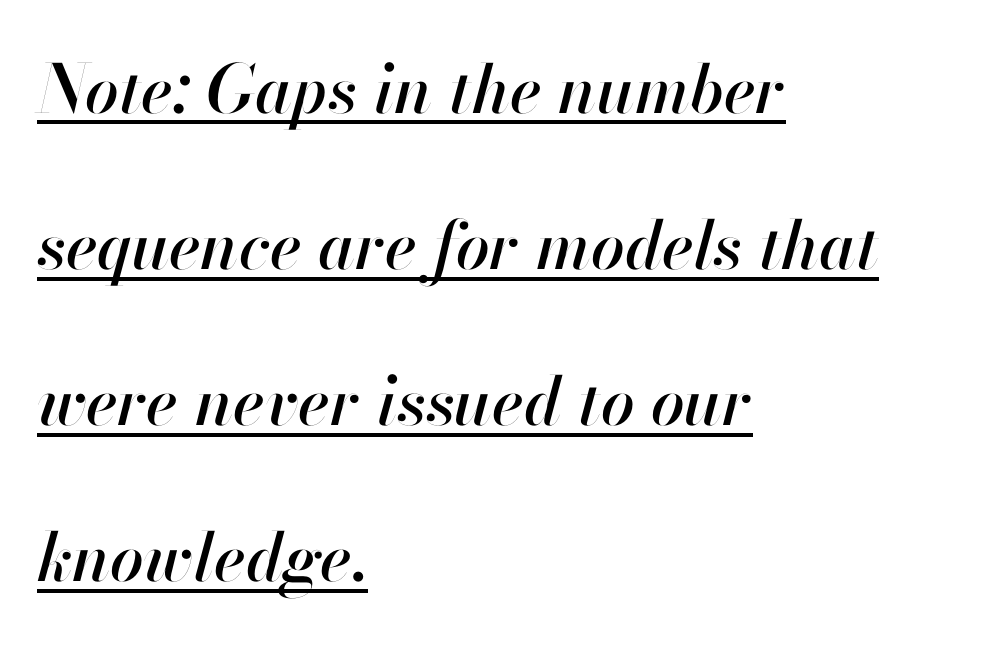
Q: Is the text italic (slanted)? A: Yes, it leans right by about 13 degrees.
Q: Is the text underlined? A: Yes.
Q: How is the paragraph aligned? A: Left-aligned.
Q: Is the spacing between letters normal or unusually wide? A: Normal.
Q: Is the spacing between lines tight, normal or loose? A: Loose.
Q: Width (condensed, normal, or wide)? A: Normal.
Q: Stroke contrast? A: High.
Q: x-height? A: Small.
Q: Monospaced? A: No.
